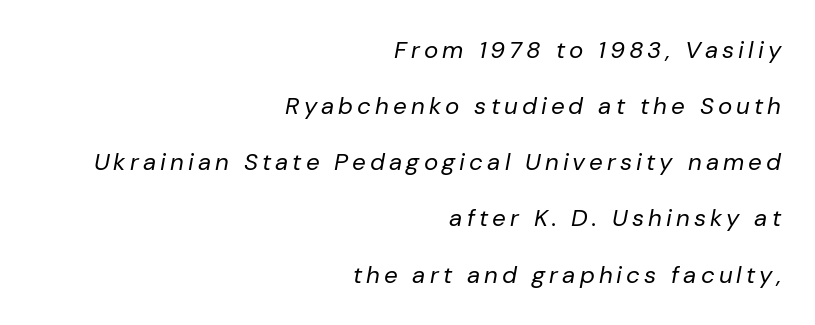
{"italic": "yes", "lean": "right", "slant_degrees": 10, "bold": "no", "underline": "no", "align": "right", "line_spacing": "loose", "line_spacing_ratio": 2.34, "glyph_px": 24}
